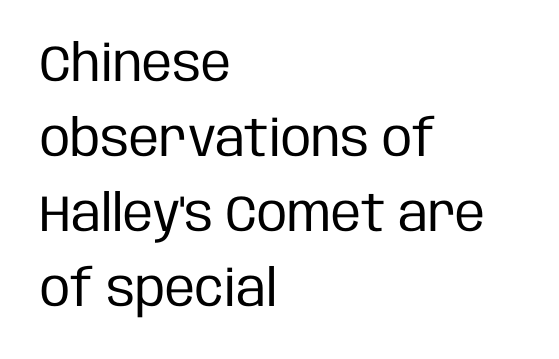
Q: Is the text bold? A: No.
Q: Is the text italic (slanted)? A: No, it is upright.
Q: Is the typeface a serif or a sans-serif typeface? A: Sans-serif.
Q: Is the text underlined? A: No.
Q: How is the paragraph aligned? A: Left-aligned.
Q: Is the spacing between letters normal or unusually wide? A: Normal.
Q: Is the spacing between lines tight, normal or loose? A: Normal.
Q: Width (condensed, normal, or wide)? A: Condensed.
Q: Stroke contrast? A: Low.
Q: x-height? A: Large.
Q: Monospaced? A: No.
